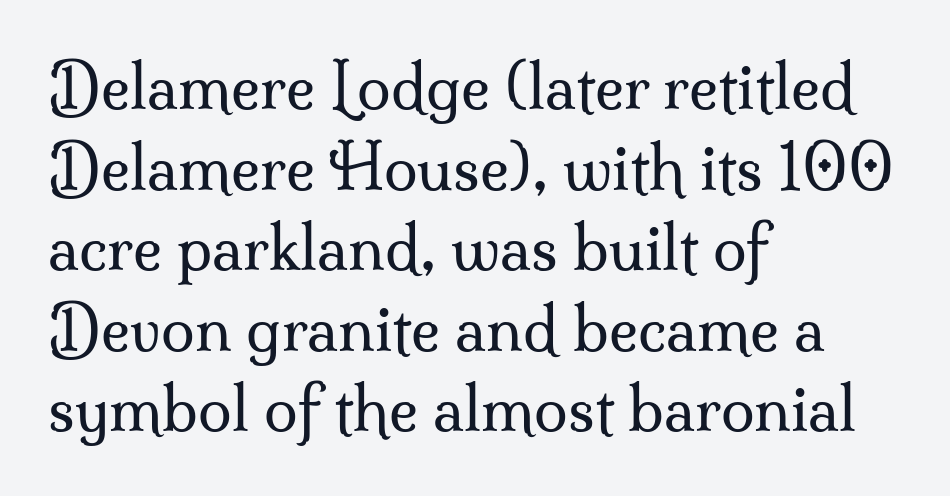
Is this a fixed-width face? No — the glyphs have proportional, varying widths. Interline gaps are of average width in this sample. The passage shown is not underscored anywhere. In terms of letterform style, serifs are clearly present.
